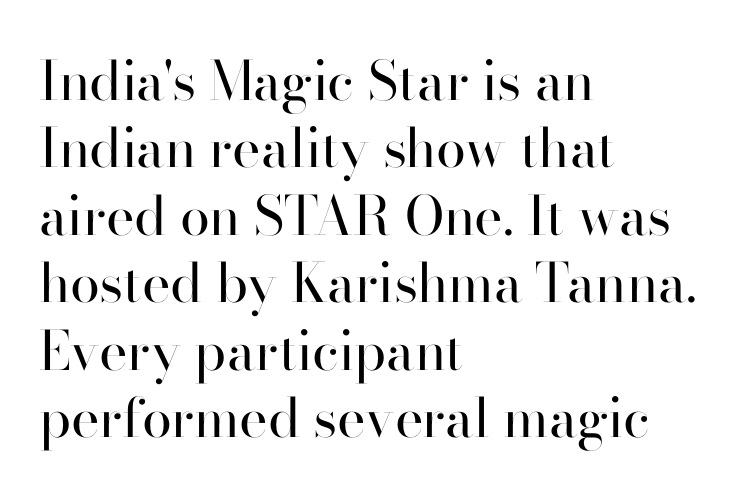
The image shows 54 px regular-weight sans-serif type, upright; set left-aligned, normal line spacing (1.25x), normal letter spacing, not underlined; high stroke contrast and a small x-height.
